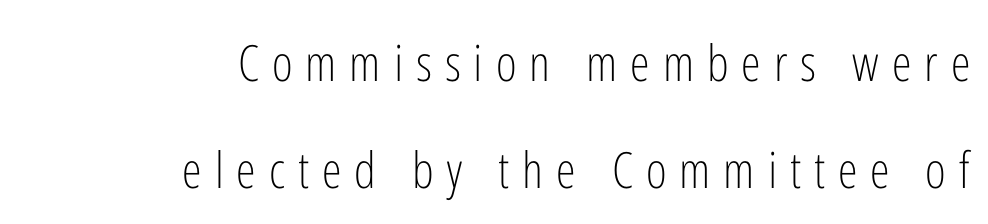
{"serif": "no", "italic": "no", "bold": "no", "weight": "light", "width": "condensed", "stroke_contrast": "low", "x_height": "medium", "monospaced": "no", "underline": "no", "align": "right", "line_spacing": "loose", "line_spacing_ratio": 2.14, "letter_spacing": "wide", "letter_spacing_em": 0.26, "glyph_px": 50}
